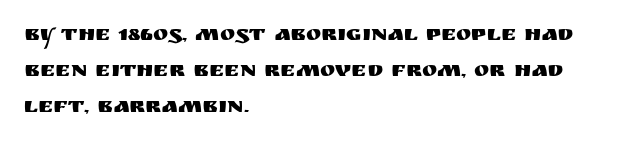
Q: Is the text italic (slanted)? A: No, it is upright.
Q: Is the text underlined? A: No.
Q: How is the paragraph aligned? A: Left-aligned.
Q: Is the spacing between letters normal or unusually wide? A: Normal.
Q: Is the spacing between lines tight, normal or loose? A: Normal.
